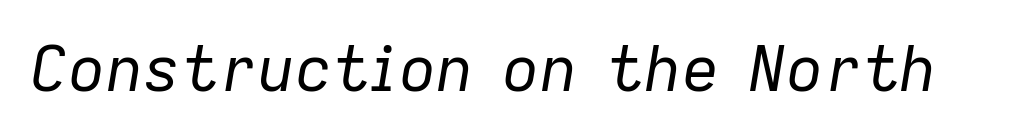
{"italic": "yes", "lean": "right", "slant_degrees": 9, "bold": "no", "weight": "regular", "width": "normal", "stroke_contrast": "low", "x_height": "medium", "monospaced": "no", "underline": "no", "letter_spacing": "normal", "letter_spacing_em": 0.0, "glyph_px": 63}
